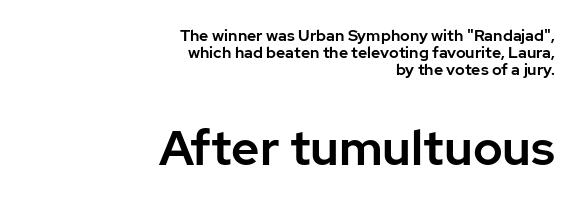
{"serif": "no", "italic": "no", "width": "normal", "stroke_contrast": "low", "x_height": "medium", "monospaced": "no", "underline": "no", "align": "right", "line_spacing": "tight", "line_spacing_ratio": 1.07, "letter_spacing": "normal", "letter_spacing_em": 0.0, "larger_block": "second", "size_ratio": 3.06, "glyph_px": 49}
